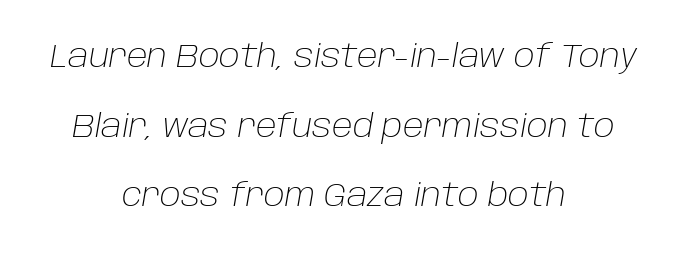
In terms of posture, this sample is oblique. Reading down the block, each line starts at a different indent, mirrored at its end. Observe the ordinary spacing: letters are neighbours, not strangers. Descenders hang freely into open space.
